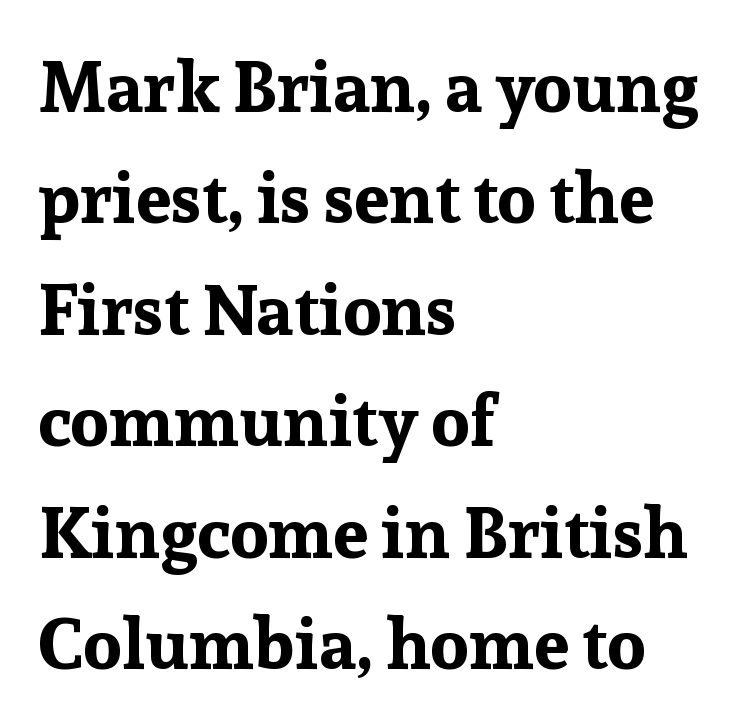
{"serif": "yes", "italic": "no", "bold": "yes", "weight": "bold", "width": "normal", "stroke_contrast": "low", "x_height": "medium", "monospaced": "no", "underline": "no", "align": "left", "line_spacing": "normal", "line_spacing_ratio": 1.57, "letter_spacing": "normal", "letter_spacing_em": 0.0, "glyph_px": 71}
